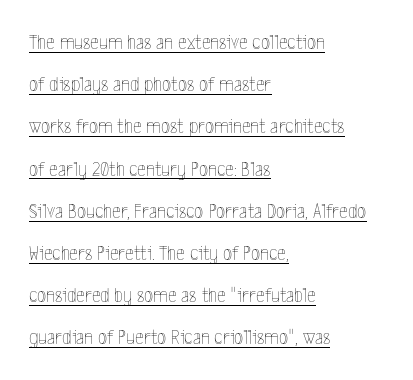
{"italic": "no", "bold": "no", "underline": "yes", "align": "left", "line_spacing": "loose", "line_spacing_ratio": 2.01, "letter_spacing": "normal", "letter_spacing_em": 0.0, "glyph_px": 21}
